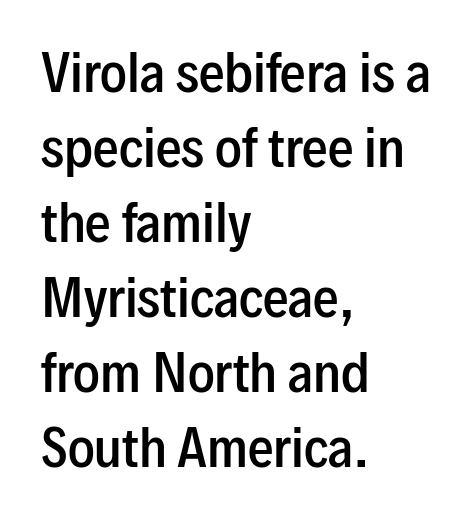
Here the designer chose a conventional face with non-uniform glyph widths. The strokes are fattened partway — semibold, not bold. No word sits above an underline. Compared with typical paragraphs, the rows here are spaced about the same.
